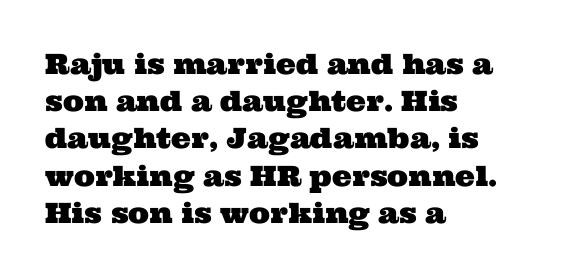
Q: Is the typeface a serif or a sans-serif typeface? A: Serif.
Q: Is the text underlined? A: No.
Q: How is the paragraph aligned? A: Left-aligned.
Q: Is the spacing between letters normal or unusually wide? A: Normal.
Q: Is the spacing between lines tight, normal or loose? A: Normal.
Q: Width (condensed, normal, or wide)? A: Wide.
Q: Stroke contrast? A: Medium.
Q: x-height? A: Medium.
Q: Monospaced? A: No.
